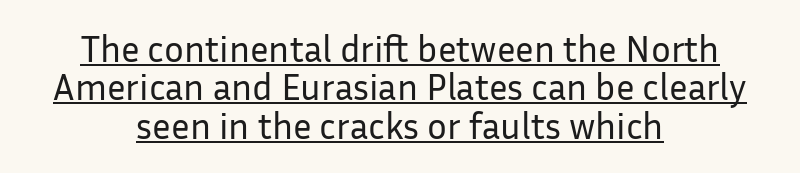
{"serif": "no", "italic": "no", "bold": "no", "weight": "regular", "width": "normal", "stroke_contrast": "low", "x_height": "medium", "monospaced": "no", "underline": "yes", "align": "center", "line_spacing": "tight", "line_spacing_ratio": 1.04, "letter_spacing": "normal", "letter_spacing_em": 0.0, "glyph_px": 37}
